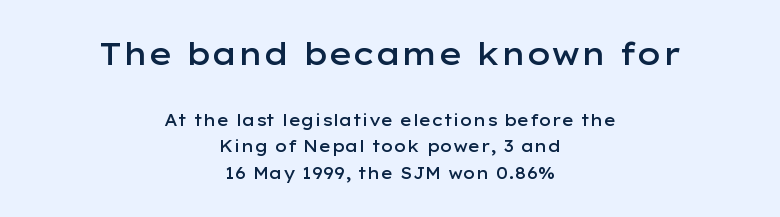
Q: Is the text bold? A: Semi-bold.
Q: Is the text italic (slanted)? A: No, it is upright.
Q: Is the typeface a serif or a sans-serif typeface? A: Sans-serif.
Q: Is the text underlined? A: No.
Q: How is the paragraph aligned? A: Centered.
Q: Is the spacing between letters normal or unusually wide? A: Normal.
Q: Is the spacing between lines tight, normal or loose? A: Normal.
Q: Which block of text is set in a larger size, the first (top) or the second (bottom)? A: The first (top) one.
Q: Width (condensed, normal, or wide)? A: Wide.
Q: Stroke contrast? A: Low.
Q: x-height? A: Medium.
Q: Monospaced? A: No.
